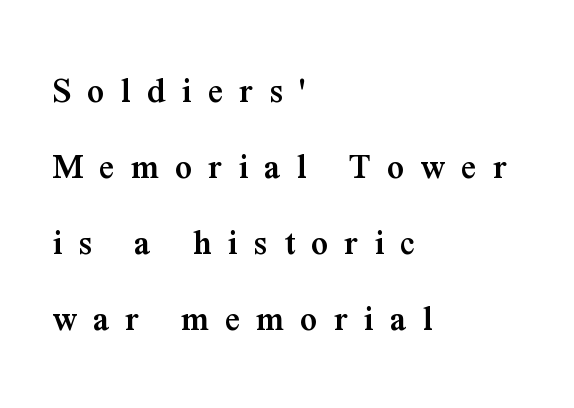
Q: Is the text bold? A: Semi-bold.
Q: Is the text italic (slanted)? A: No, it is upright.
Q: Is the typeface a serif or a sans-serif typeface? A: Serif.
Q: Is the text underlined? A: No.
Q: How is the paragraph aligned? A: Left-aligned.
Q: Is the spacing between letters normal or unusually wide? A: Unusually wide.
Q: Is the spacing between lines tight, normal or loose? A: Loose.
Q: Width (condensed, normal, or wide)? A: Normal.
Q: Stroke contrast? A: Medium.
Q: x-height? A: Medium.
Q: Monospaced? A: No.
